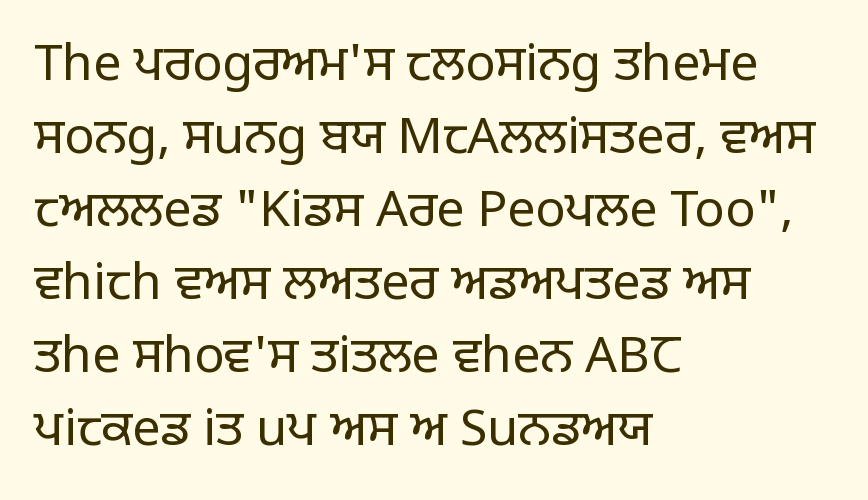
The typeface has the unassuming heft of standard copy or less. The rows are spaced the way most documents space them. What stands out about the letter spacing? Nothing — it is the standard amount. Unmarked baselines from the first word to the last. Alignment: flush left. The passage shown is typed in a proportional face where columns would drift.
